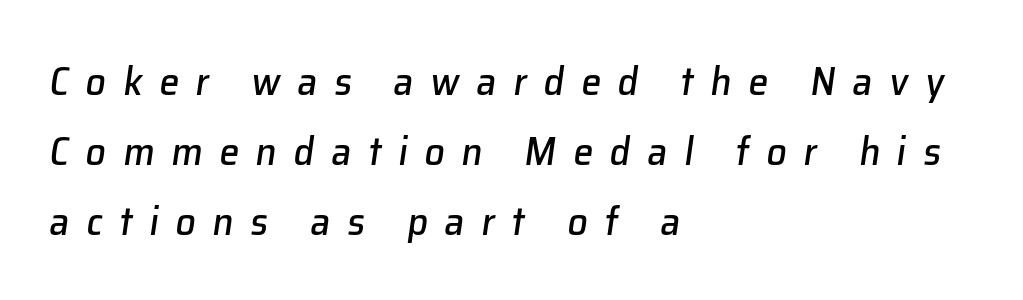
Q: Is the text italic (slanted)? A: Yes, it leans right by about 8 degrees.
Q: Is the text underlined? A: No.
Q: How is the paragraph aligned? A: Left-aligned.
Q: Is the spacing between letters normal or unusually wide? A: Unusually wide.
Q: Width (condensed, normal, or wide)? A: Normal.
Q: Stroke contrast? A: Low.
Q: x-height? A: Medium.
Q: Monospaced? A: No.
